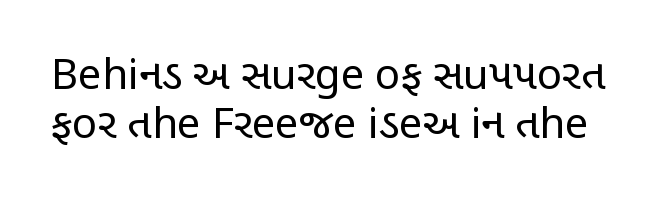
The image shows 42 px regular-weight, condensed sans-serif type, upright; set line spacing 1.17x, normal letter spacing, not underlined; low stroke contrast and a large x-height.
